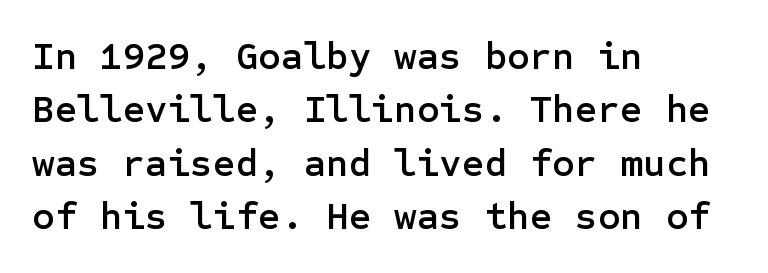
The image shows 39 px sans-serif type, upright; set left-aligned, normal line spacing (1.37x), normal letter spacing, not underlined; low stroke contrast and a medium x-height.
